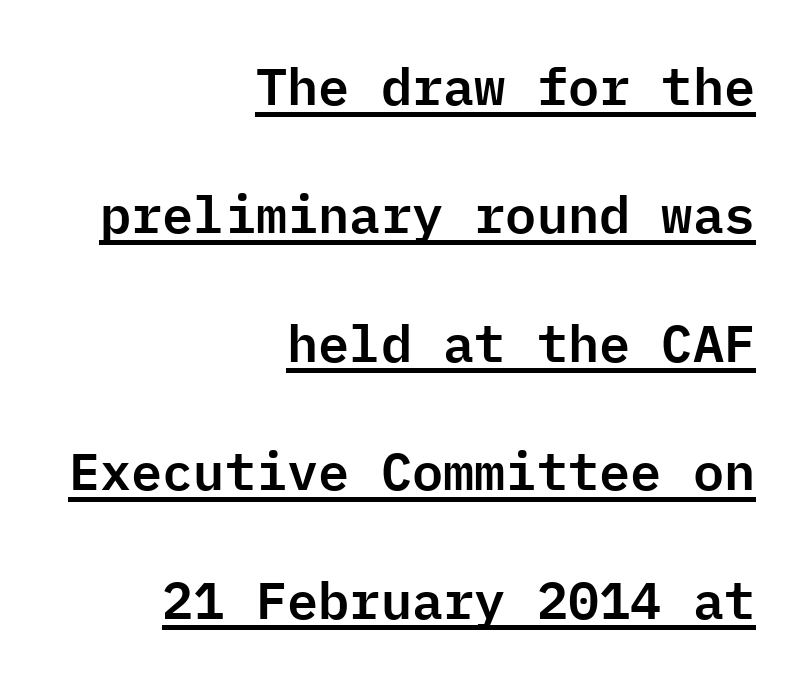
{"serif": "no", "italic": "no", "width": "normal", "stroke_contrast": "low", "x_height": "medium", "monospaced": "yes", "underline": "yes", "align": "right", "line_spacing": "loose", "line_spacing_ratio": 2.47, "letter_spacing": "normal", "letter_spacing_em": 0.0, "glyph_px": 52}
